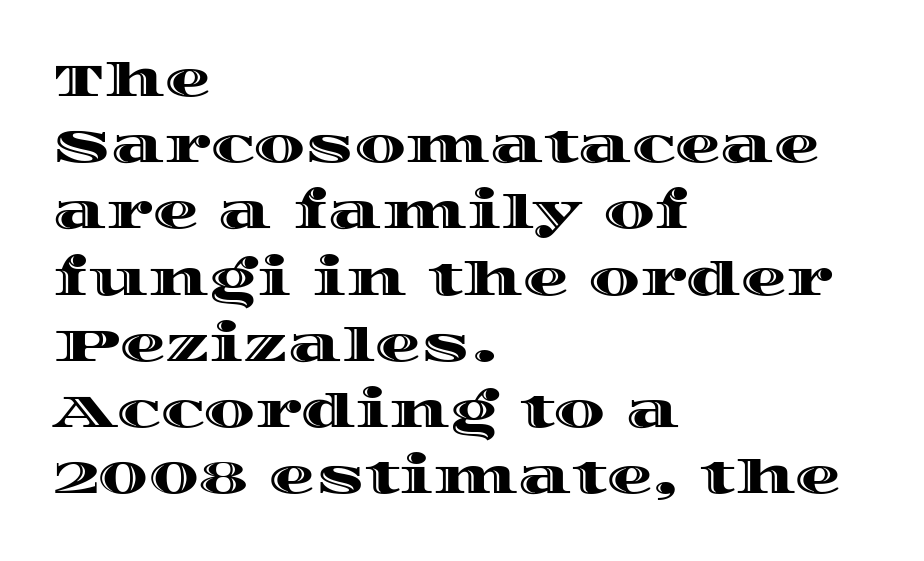
The image shows 46 px wide type, upright; set left-aligned, normal line spacing (1.44x), normal letter spacing, not underlined; a large x-height.
